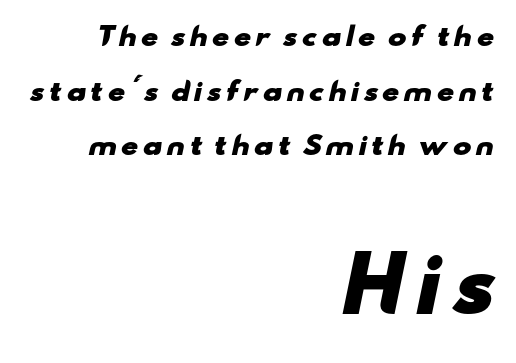
Q: Is the text bold? A: Yes.
Q: Is the typeface a serif or a sans-serif typeface? A: Sans-serif.
Q: Is the text underlined? A: No.
Q: How is the paragraph aligned? A: Right-aligned.
Q: Is the spacing between lines tight, normal or loose? A: Loose.
Q: Which block of text is set in a larger size, the first (top) or the second (bottom)? A: The second (bottom) one.
Q: Width (condensed, normal, or wide)? A: Wide.
Q: Stroke contrast? A: Low.
Q: x-height? A: Small.
Q: Monospaced? A: No.
